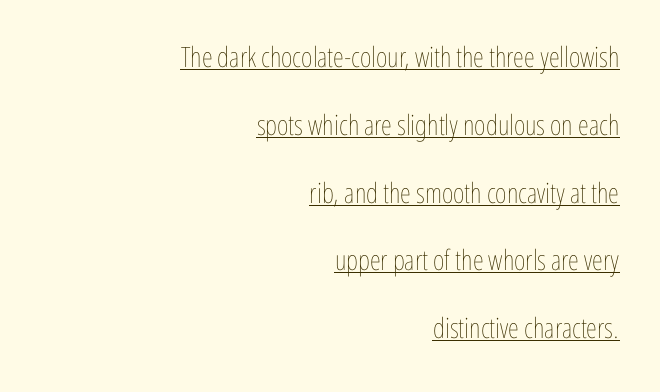
The image shows 28 px thin, condensed type, upright; set right-aligned, loose line spacing (2.42x), normal letter spacing, underlined; low stroke contrast and a medium x-height.
